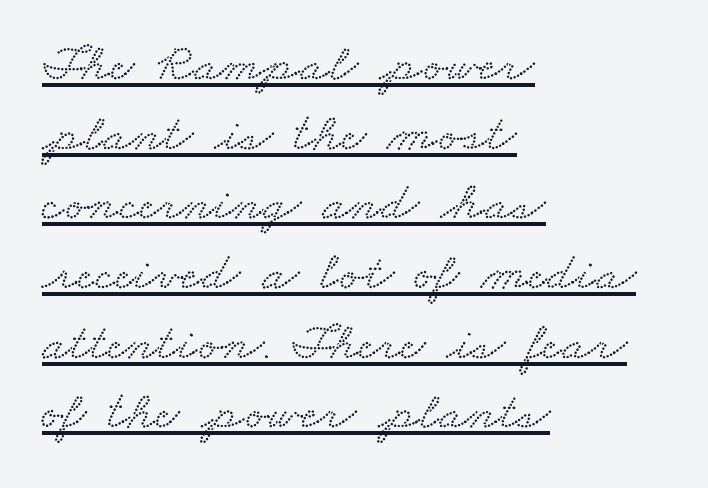
Q: Is the typeface a serif or a sans-serif typeface? A: Serif.
Q: Is the text underlined? A: Yes.
Q: How is the paragraph aligned? A: Left-aligned.
Q: Is the spacing between letters normal or unusually wide? A: Normal.
Q: Is the spacing between lines tight, normal or loose? A: Normal.
Q: Width (condensed, normal, or wide)? A: Wide.
Q: Stroke contrast? A: Low.
Q: x-height? A: Small.
Q: Monospaced? A: No.
